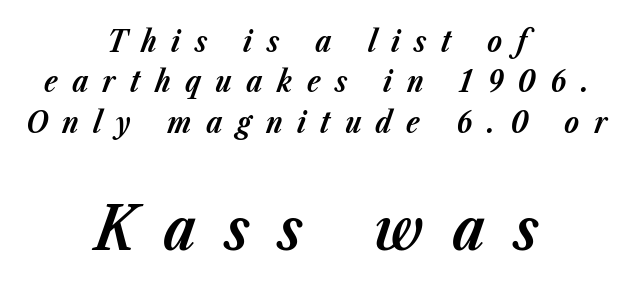
The image shows 60 px bold type, italic (leaning right); set centered, normal line spacing (1.35x), unusually wide letter spacing (+0.48 em), not underlined; the second (bottom) block is 2.0x larger; low stroke contrast and a medium x-height.
